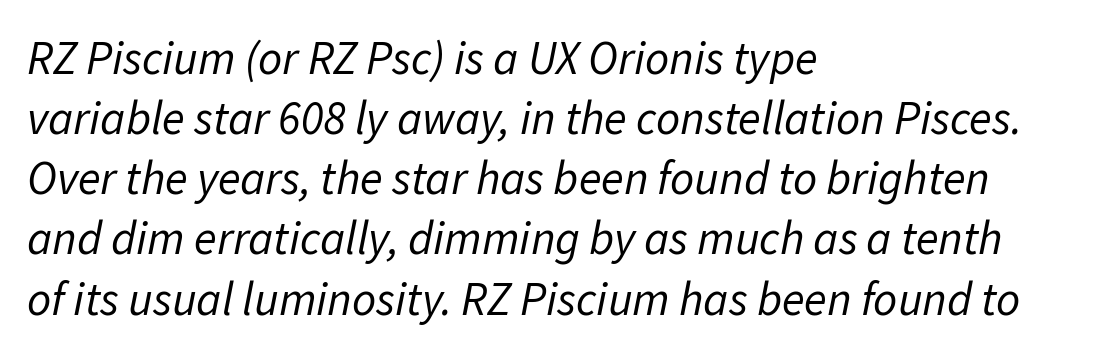
{"italic": "yes", "lean": "right", "slant_degrees": 11, "bold": "no", "weight": "regular", "width": "normal", "stroke_contrast": "low", "x_height": "medium", "monospaced": "no", "underline": "no", "align": "left", "line_spacing": "normal", "line_spacing_ratio": 1.28, "letter_spacing": "normal", "letter_spacing_em": 0.0, "glyph_px": 47}
